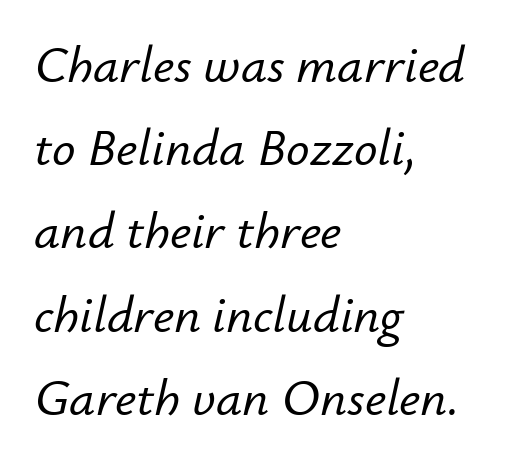
{"italic": "yes", "lean": "right", "slant_degrees": 12, "width": "normal", "stroke_contrast": "low", "x_height": "small", "monospaced": "no", "underline": "no", "align": "left", "line_spacing": "normal", "line_spacing_ratio": 1.6, "letter_spacing": "normal", "letter_spacing_em": 0.0, "glyph_px": 52}
